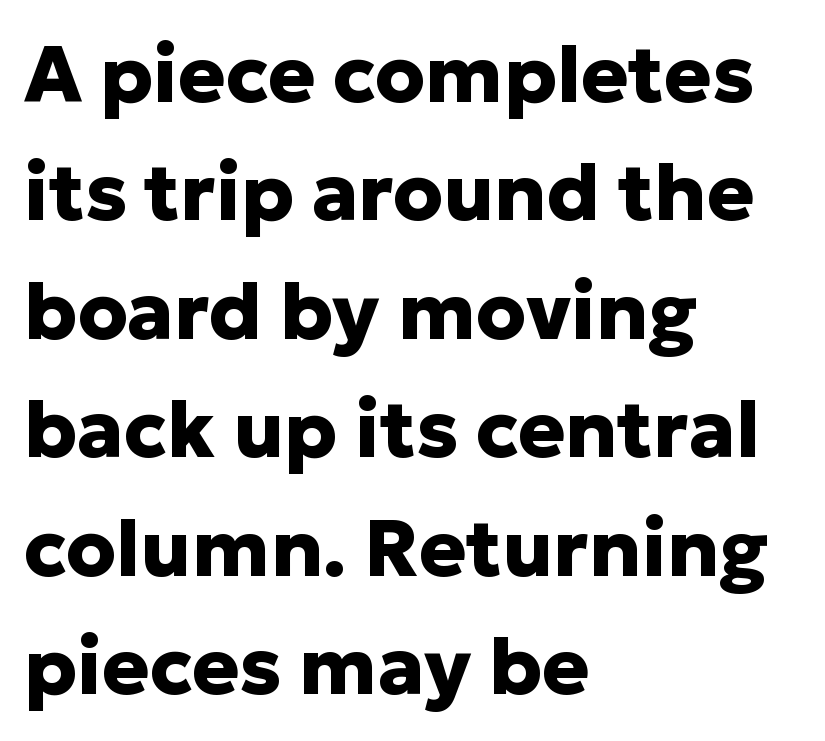
The image shows 79 px heavy sans-serif type, upright; set left-aligned, normal line spacing (1.5x), normal letter spacing, not underlined; low stroke contrast and a medium x-height.
